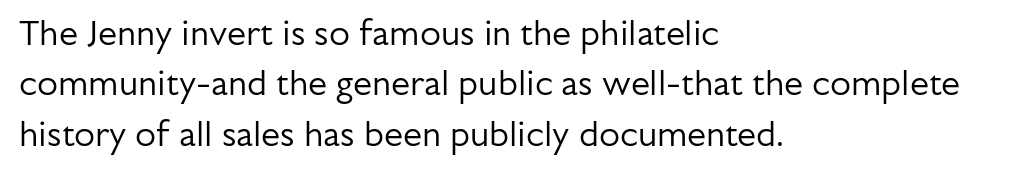
Q: Is the text bold? A: No.
Q: Is the text italic (slanted)? A: No, it is upright.
Q: Is the typeface a serif or a sans-serif typeface? A: Sans-serif.
Q: Is the text underlined? A: No.
Q: How is the paragraph aligned? A: Left-aligned.
Q: Is the spacing between letters normal or unusually wide? A: Normal.
Q: Is the spacing between lines tight, normal or loose? A: Normal.
Q: Width (condensed, normal, or wide)? A: Normal.
Q: Stroke contrast? A: Low.
Q: x-height? A: Medium.
Q: Monospaced? A: No.
